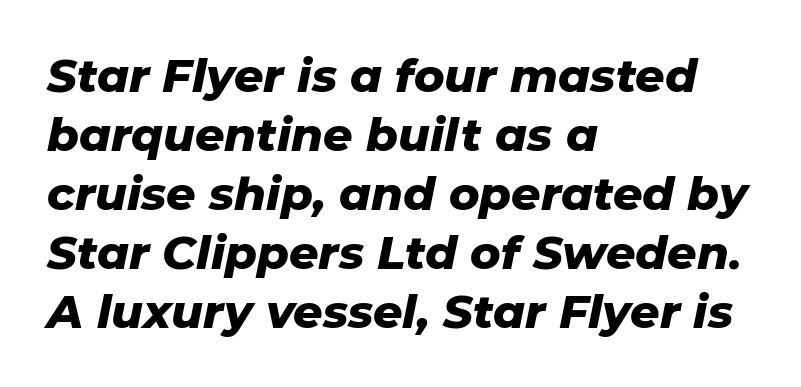
Q: Is the text bold? A: Yes.
Q: Is the text italic (slanted)? A: Yes, it leans right by about 11 degrees.
Q: Is the text underlined? A: No.
Q: How is the paragraph aligned? A: Left-aligned.
Q: Is the spacing between letters normal or unusually wide? A: Normal.
Q: Is the spacing between lines tight, normal or loose? A: Normal.
Q: Width (condensed, normal, or wide)? A: Normal.
Q: Stroke contrast? A: Low.
Q: x-height? A: Medium.
Q: Monospaced? A: No.
